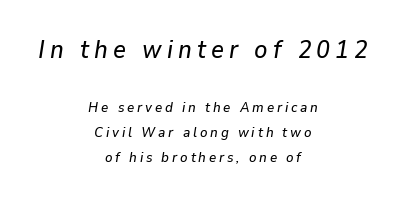
{"italic": "yes", "lean": "right", "slant_degrees": 9, "underline": "no", "align": "center", "line_spacing_ratio": 1.79, "letter_spacing": "wide", "letter_spacing_em": 0.2, "larger_block": "first", "size_ratio": 1.79, "glyph_px": 25}
